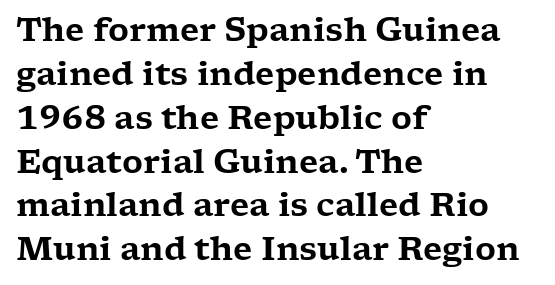
{"serif": "yes", "italic": "no", "width": "wide", "stroke_contrast": "low", "x_height": "medium", "monospaced": "no", "underline": "no", "align": "left", "line_spacing": "normal", "line_spacing_ratio": 1.37, "letter_spacing": "normal", "letter_spacing_em": 0.0, "glyph_px": 32}
